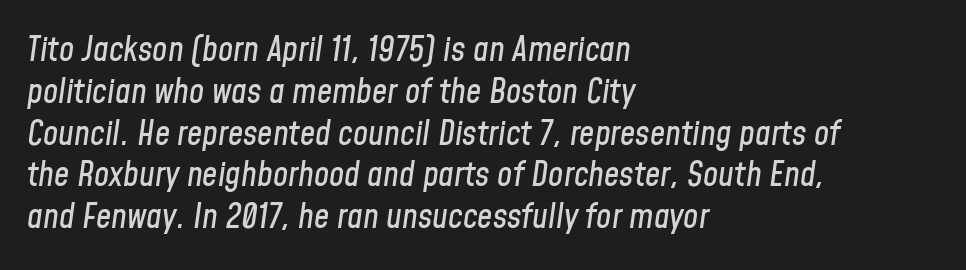
You could not count columns in this text — the font is proportionally spaced. A typesetter would call this zero additional tracking. Horizontally, the lines are justified to the leading edge only. This sample uses an oblique cut, with every glyph tilted off the vertical.
